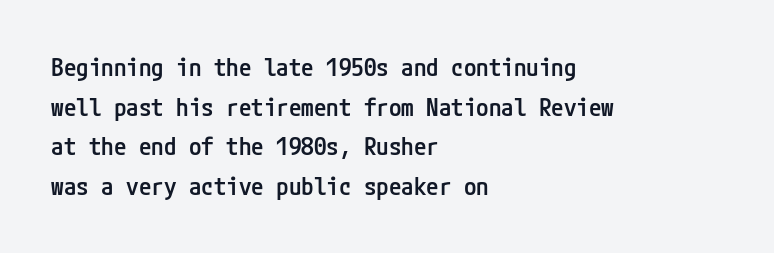
A bare baseline throughout the passage. Letter spacing: default. It's the straight-up-and-down kind of type. A somewhat darkened texture: the type is semibold rather than bold. Interline gaps are of average width in this sample. Compared with a centered layout, this one pins lines to the left instead.
